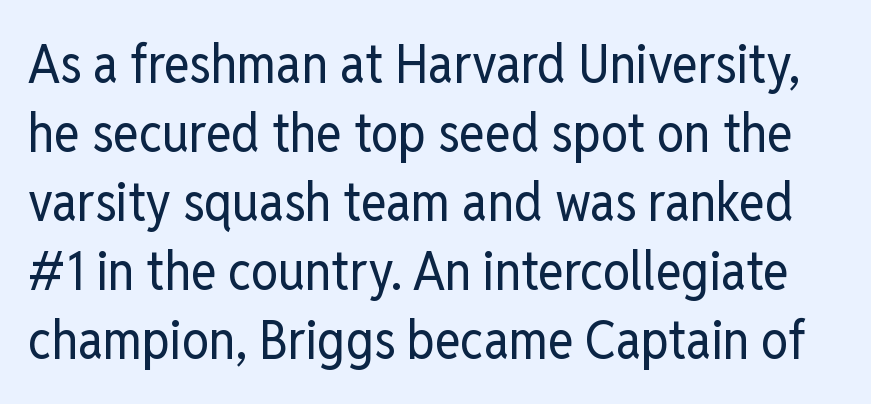
{"serif": "no", "italic": "no", "bold": "no", "weight": "regular", "width": "condensed", "stroke_contrast": "low", "x_height": "medium", "monospaced": "no", "underline": "no", "line_spacing": "normal", "line_spacing_ratio": 1.28, "letter_spacing": "normal", "letter_spacing_em": 0.0, "glyph_px": 54}
